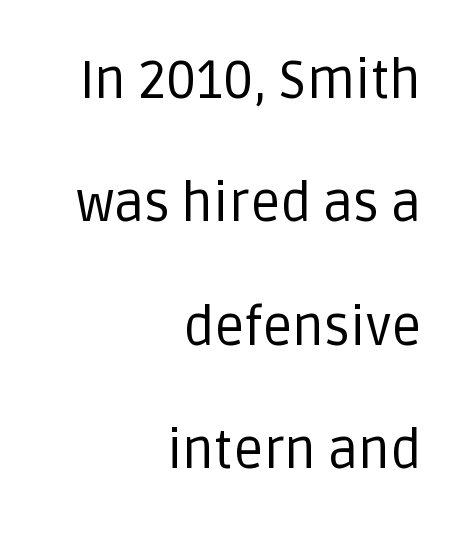
Q: Is the text bold? A: No.
Q: Is the text italic (slanted)? A: No, it is upright.
Q: Is the typeface a serif or a sans-serif typeface? A: Sans-serif.
Q: Is the text underlined? A: No.
Q: How is the paragraph aligned? A: Right-aligned.
Q: Is the spacing between letters normal or unusually wide? A: Normal.
Q: Is the spacing between lines tight, normal or loose? A: Loose.
Q: Width (condensed, normal, or wide)? A: Normal.
Q: Stroke contrast? A: Low.
Q: x-height? A: Large.
Q: Monospaced? A: No.
